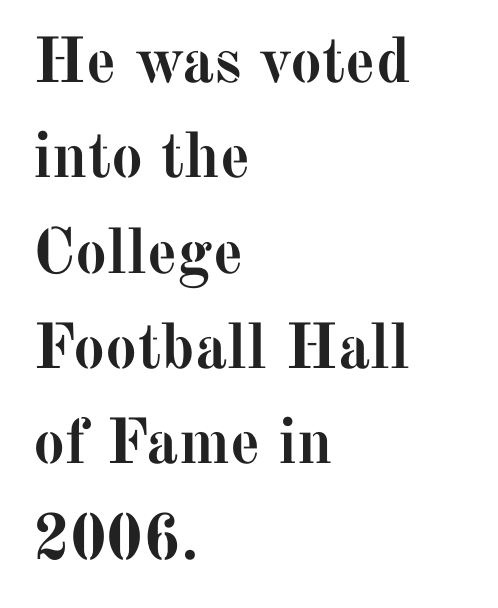
Q: Is the text bold? A: Yes.
Q: Is the text italic (slanted)? A: No, it is upright.
Q: Is the typeface a serif or a sans-serif typeface? A: Serif.
Q: Is the text underlined? A: No.
Q: How is the paragraph aligned? A: Left-aligned.
Q: Is the spacing between letters normal or unusually wide? A: Normal.
Q: Is the spacing between lines tight, normal or loose? A: Normal.
Q: Width (condensed, normal, or wide)? A: Normal.
Q: Stroke contrast? A: Medium.
Q: x-height? A: Medium.
Q: Monospaced? A: No.
